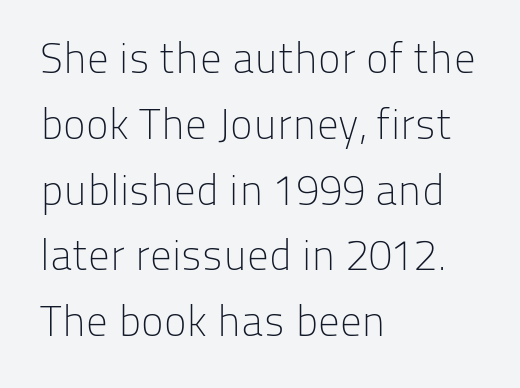
{"serif": "no", "italic": "no", "bold": "no", "weight": "light", "width": "normal", "stroke_contrast": "low", "x_height": "medium", "monospaced": "no", "underline": "no", "align": "left", "line_spacing": "normal", "line_spacing_ratio": 1.53, "letter_spacing": "normal", "letter_spacing_em": 0.0, "glyph_px": 43}
